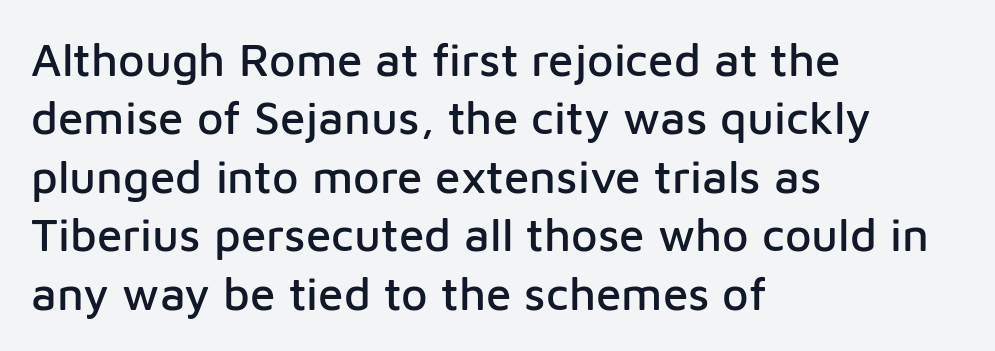
Q: Is the text italic (slanted)? A: No, it is upright.
Q: Is the typeface a serif or a sans-serif typeface? A: Sans-serif.
Q: Is the text underlined? A: No.
Q: How is the paragraph aligned? A: Left-aligned.
Q: Is the spacing between letters normal or unusually wide? A: Normal.
Q: Is the spacing between lines tight, normal or loose? A: Normal.
Q: Width (condensed, normal, or wide)? A: Normal.
Q: Stroke contrast? A: Low.
Q: x-height? A: Medium.
Q: Monospaced? A: No.
